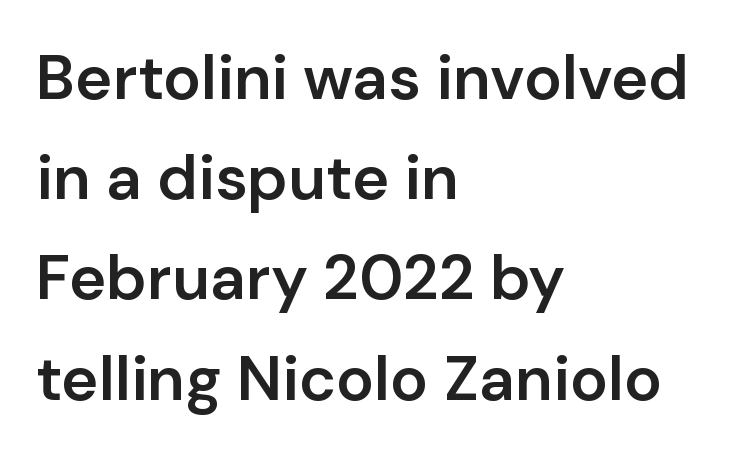
{"serif": "no", "italic": "no", "bold": "semi", "weight": "semibold", "width": "normal", "stroke_contrast": "low", "x_height": "medium", "monospaced": "no", "underline": "no", "align": "left", "line_spacing": "normal", "line_spacing_ratio": 1.59, "letter_spacing": "normal", "letter_spacing_em": 0.0, "glyph_px": 63}
